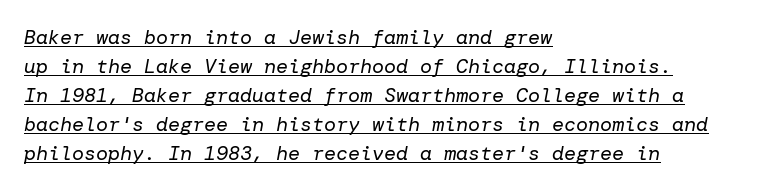
Stroke mass is kept to a normal reading level or below. Designer's note — italics engaged. Vertically, the passage feels balanced, rows spaced as you'd expect. In CSS terms this would be text-align: left.
